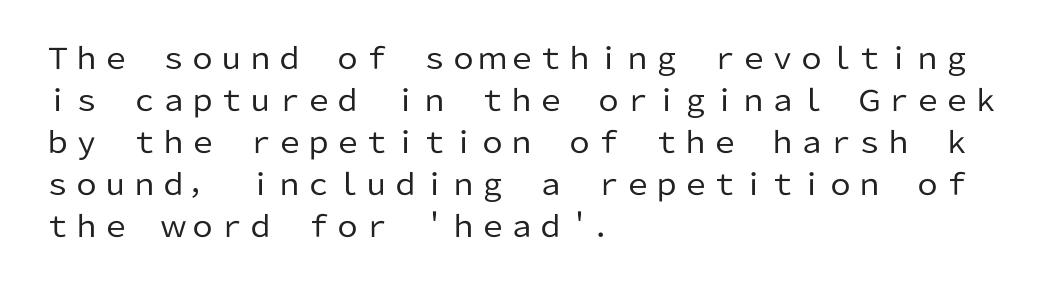
Q: Is the text bold? A: No.
Q: Is the text italic (slanted)? A: No, it is upright.
Q: Is the typeface a serif or a sans-serif typeface? A: Sans-serif.
Q: Is the text underlined? A: No.
Q: How is the paragraph aligned? A: Left-aligned.
Q: Is the spacing between letters normal or unusually wide? A: Normal.
Q: Is the spacing between lines tight, normal or loose? A: Normal.
Q: Width (condensed, normal, or wide)? A: Normal.
Q: Stroke contrast? A: Low.
Q: x-height? A: Medium.
Q: Monospaced? A: No.
